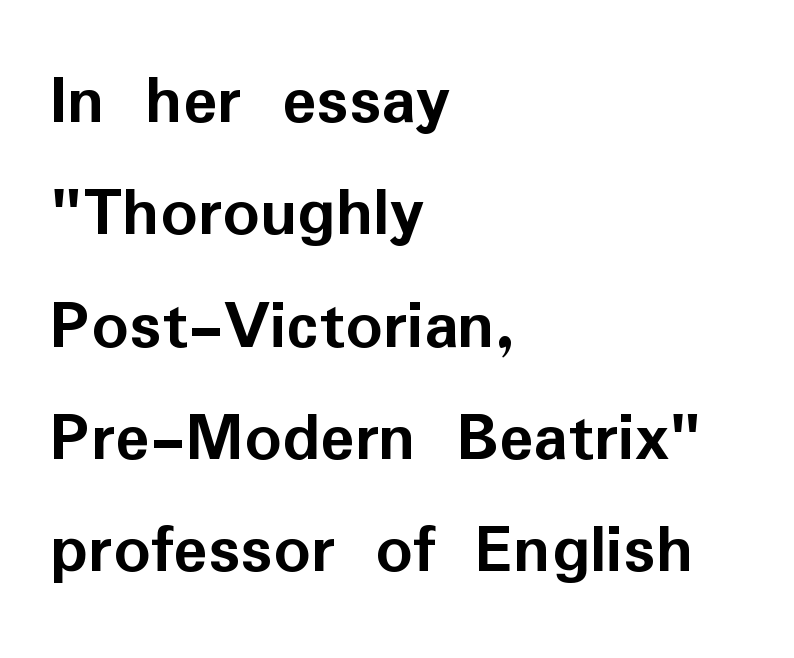
Visually the block forms a straight wall on the left and a jagged coastline on the right. Tracking value appears to be zero — textbook default spacing. Evenly set lines give the paragraph a standard silhouette. Typographically, this falls in the sans-serif category.
